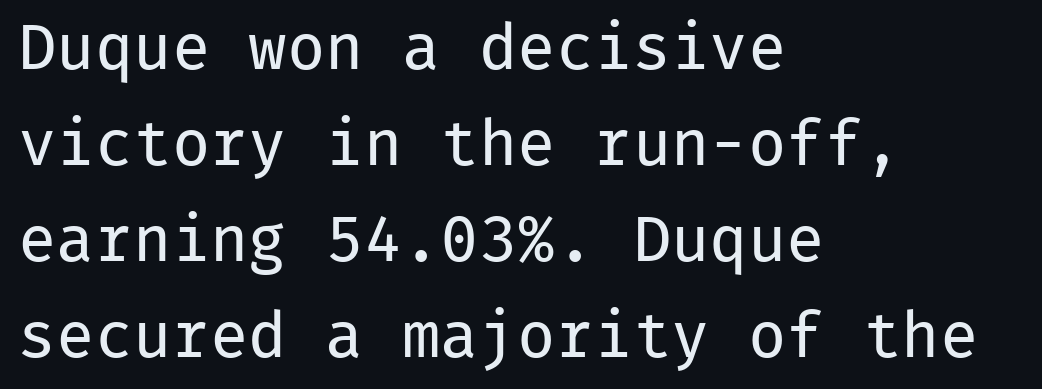
Q: Is the text bold? A: No.
Q: Is the text italic (slanted)? A: No, it is upright.
Q: Is the typeface a serif or a sans-serif typeface? A: Sans-serif.
Q: Is the text underlined? A: No.
Q: How is the paragraph aligned? A: Left-aligned.
Q: Is the spacing between letters normal or unusually wide? A: Normal.
Q: Is the spacing between lines tight, normal or loose? A: Normal.
Q: Width (condensed, normal, or wide)? A: Normal.
Q: Stroke contrast? A: Low.
Q: x-height? A: Medium.
Q: Monospaced? A: Yes.
